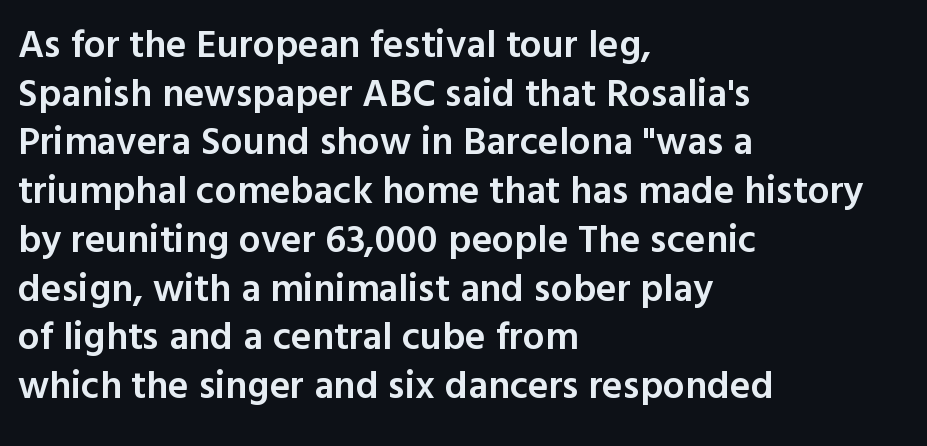
This rendering features lettering with no underline. These lines are composed in type without serifs. Glyph-to-glyph distance matches everyday printed text. Notice the strokes are somewhat thickened but not fully heavy: this is a semibold. Does the copy run flush right? No — it runs flush left.
